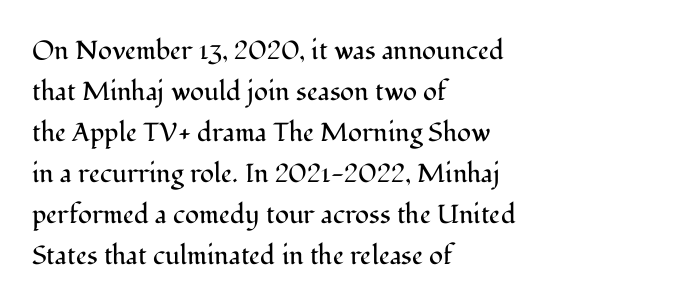
{"italic": "no", "bold": "no", "underline": "no", "align": "left", "line_spacing": "normal", "line_spacing_ratio": 1.58, "letter_spacing": "normal", "letter_spacing_em": 0.0, "glyph_px": 26}
